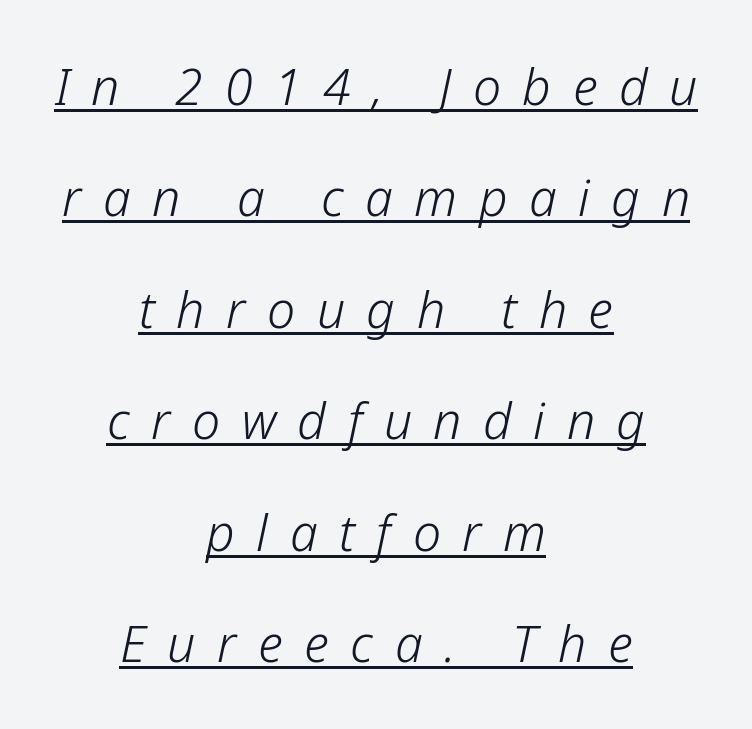
Q: Is the text bold? A: No.
Q: Is the text italic (slanted)? A: Yes, it leans right by about 12 degrees.
Q: Is the text underlined? A: Yes.
Q: How is the paragraph aligned? A: Centered.
Q: Is the spacing between letters normal or unusually wide? A: Unusually wide.
Q: Is the spacing between lines tight, normal or loose? A: Loose.
Q: Width (condensed, normal, or wide)? A: Normal.
Q: Stroke contrast? A: Low.
Q: x-height? A: Medium.
Q: Monospaced? A: No.
